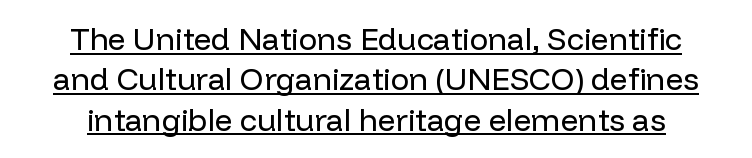
{"serif": "no", "italic": "no", "bold": "no", "weight": "regular", "width": "normal", "stroke_contrast": "low", "x_height": "medium", "monospaced": "no", "underline": "yes", "line_spacing": "normal", "line_spacing_ratio": 1.3, "letter_spacing": "normal", "letter_spacing_em": 0.0, "glyph_px": 31}
